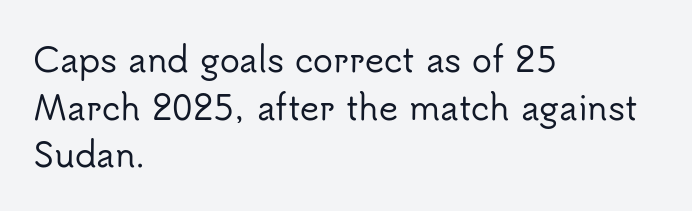
Is there any slant? The stems are plumb. Words float on clear page, feet unadorned. In terms of leading, this rendering sits right in the middle. What stands out about the letter spacing? Nothing — it is the standard amount. Classification — sans serif.
